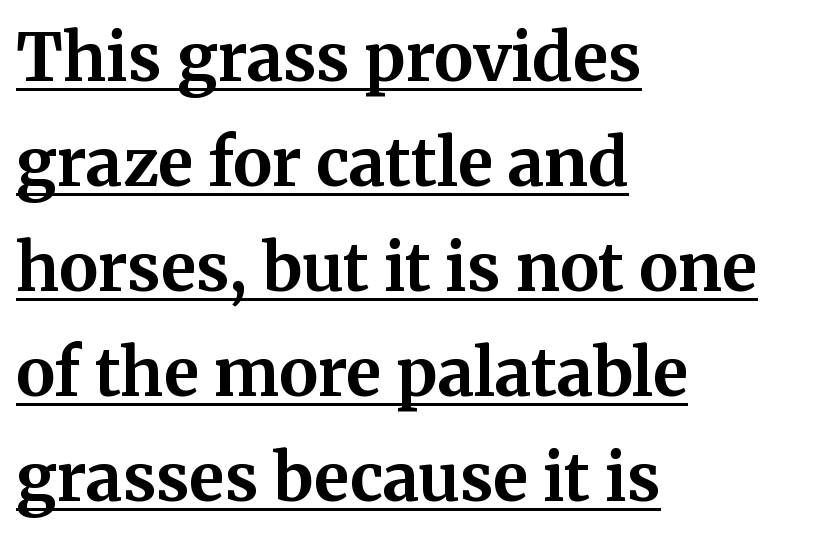
In terms of weight, the rendering is a true, heavy bold. Is there much room between lines? A standard amount, neither cramped nor airy. Which margin do the lines hug? The left one — the right edge is uneven. Think of a printed novel: that variable character pitch is what you see here.
